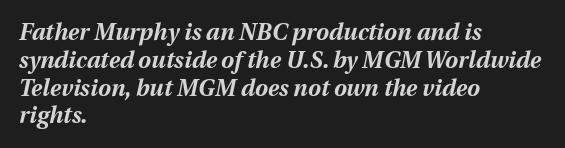
The image shows 23 px bold type, italic (leaning right); set left-aligned, line spacing 1.21x, normal letter spacing, not underlined.
